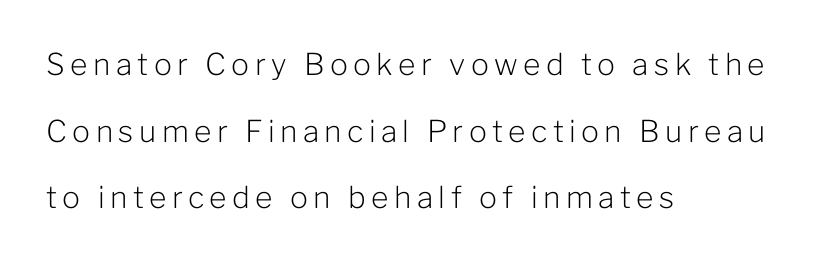
Q: Is the text bold? A: No.
Q: Is the text italic (slanted)? A: No, it is upright.
Q: Is the typeface a serif or a sans-serif typeface? A: Sans-serif.
Q: Is the text underlined? A: No.
Q: How is the paragraph aligned? A: Left-aligned.
Q: Is the spacing between lines tight, normal or loose? A: Loose.
Q: Width (condensed, normal, or wide)? A: Normal.
Q: Stroke contrast? A: Low.
Q: x-height? A: Medium.
Q: Monospaced? A: No.
